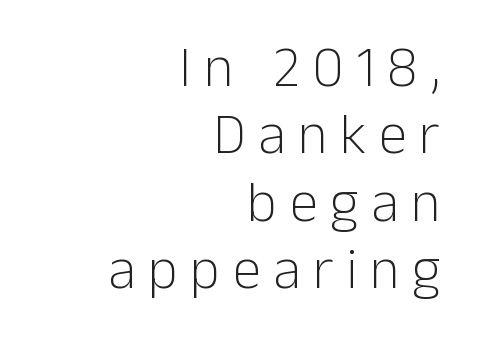
Q: Is the text bold? A: No.
Q: Is the text italic (slanted)? A: No, it is upright.
Q: Is the typeface a serif or a sans-serif typeface? A: Sans-serif.
Q: Is the text underlined? A: No.
Q: How is the paragraph aligned? A: Right-aligned.
Q: Is the spacing between letters normal or unusually wide? A: Unusually wide.
Q: Width (condensed, normal, or wide)? A: Normal.
Q: Stroke contrast? A: Low.
Q: x-height? A: Medium.
Q: Monospaced? A: No.
